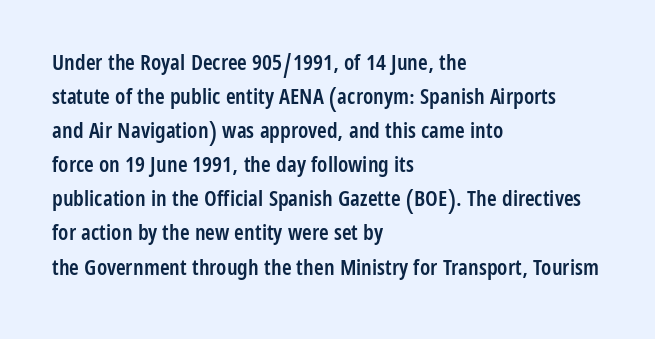
Q: Is the text bold? A: Semi-bold.
Q: Is the text italic (slanted)? A: No, it is upright.
Q: Is the text underlined? A: No.
Q: How is the paragraph aligned? A: Left-aligned.
Q: Is the spacing between letters normal or unusually wide? A: Normal.
Q: Is the spacing between lines tight, normal or loose? A: Normal.
